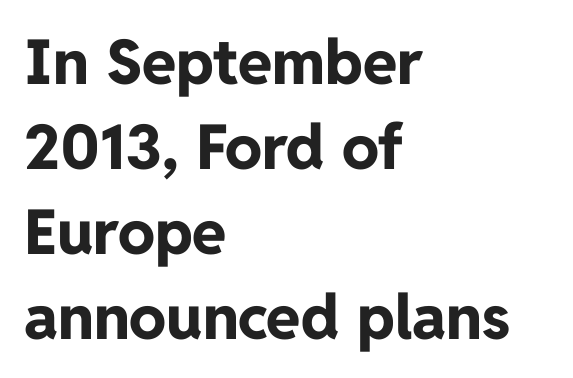
{"serif": "no", "italic": "no", "bold": "yes", "weight": "bold", "width": "normal", "stroke_contrast": "low", "x_height": "medium", "monospaced": "no", "underline": "no", "align": "left", "line_spacing": "normal", "line_spacing_ratio": 1.37, "letter_spacing": "normal", "letter_spacing_em": 0.0, "glyph_px": 62}
